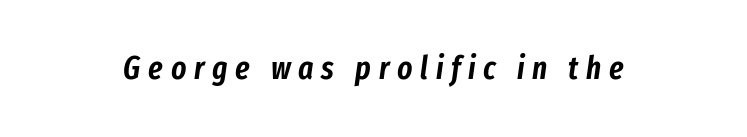
The image shows 32 px condensed type, italic (leaning right); set unusually wide letter spacing (+0.24 em), not underlined; low stroke contrast and a medium x-height.
